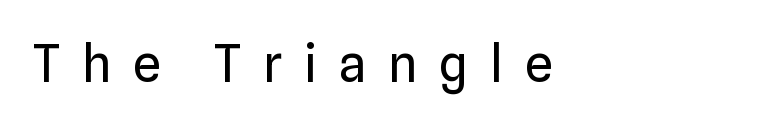
{"serif": "no", "italic": "no", "bold": "no", "weight": "regular", "width": "normal", "stroke_contrast": "low", "x_height": "medium", "monospaced": "no", "underline": "no", "align": "left", "letter_spacing": "wide", "letter_spacing_em": 0.42, "glyph_px": 51}
